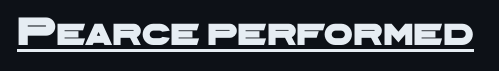
Q: Is the typeface a serif or a sans-serif typeface? A: Sans-serif.
Q: Is the text underlined? A: Yes.
Q: Is the spacing between letters normal or unusually wide? A: Normal.
Q: Width (condensed, normal, or wide)? A: Wide.
Q: Stroke contrast? A: Low.
Q: x-height? A: Medium.
Q: Monospaced? A: No.
